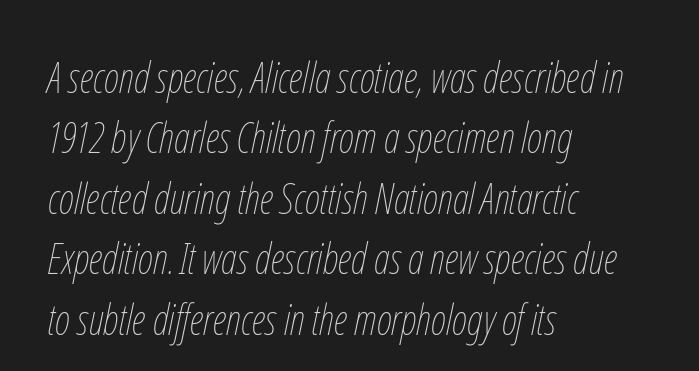
The image shows 42 px thin, condensed type, italic (leaning right); set left-aligned, normal line spacing (1.44x), normal letter spacing, not underlined; low stroke contrast and a medium x-height.
